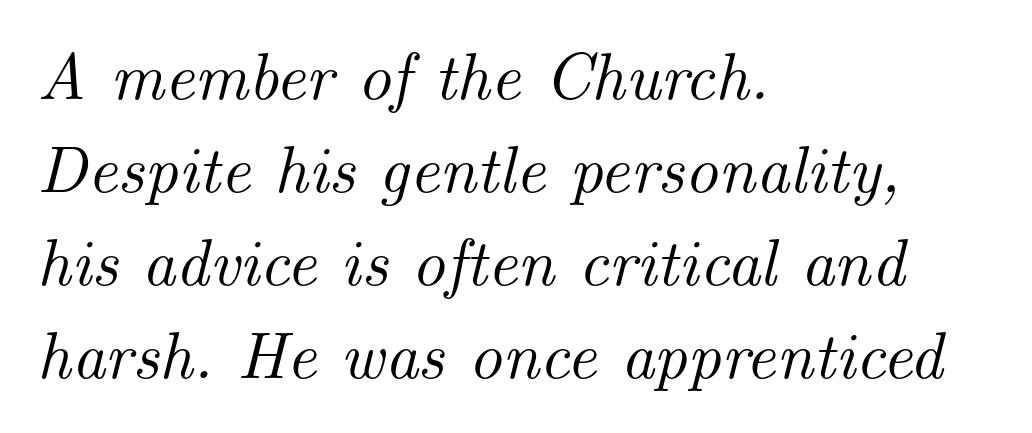
The image shows 66 px serif type, italic (leaning right); set left-aligned, normal line spacing (1.41x), normal letter spacing, not underlined; medium stroke contrast and a small x-height.
